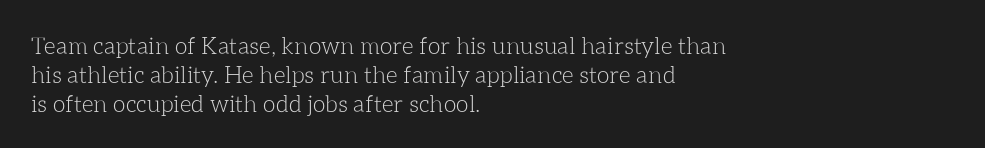
A typesetter would call this zero additional tracking. If you drew a line through each stem, it would be perfectly vertical. This block has exactly the height ordinary leading produces. Teacher's note: observe the even left margin — that is flush-left alignment. The area under the type is left untouched. This is not heavy type; no bold has been used.
